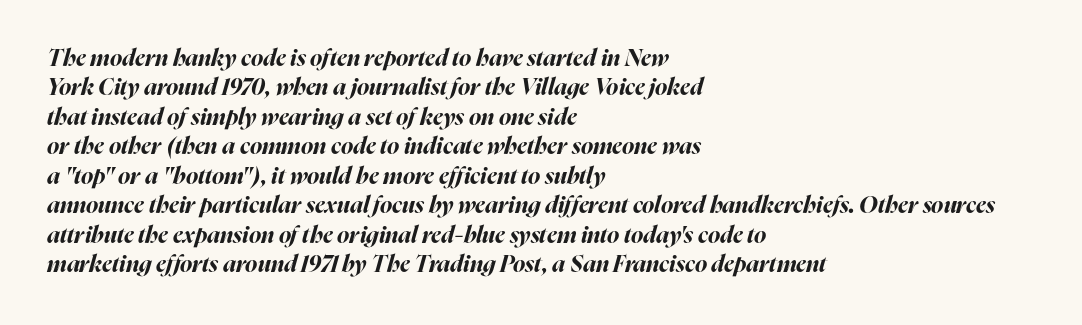
{"italic": "yes", "lean": "right", "slant_degrees": 16, "bold": "yes", "underline": "no", "align": "left", "line_spacing": "normal", "line_spacing_ratio": 1.28, "letter_spacing": "normal", "letter_spacing_em": 0.0, "glyph_px": 23}
